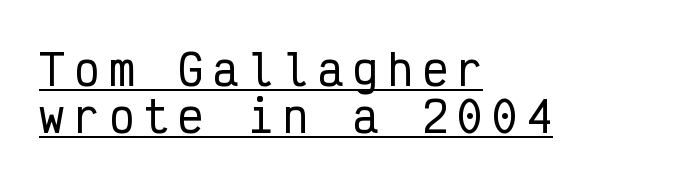
Q: Is the text italic (slanted)? A: No, it is upright.
Q: Is the typeface a serif or a sans-serif typeface? A: Sans-serif.
Q: Is the text underlined? A: Yes.
Q: How is the paragraph aligned? A: Left-aligned.
Q: Is the spacing between letters normal or unusually wide? A: Unusually wide.
Q: Is the spacing between lines tight, normal or loose? A: Tight.
Q: Width (condensed, normal, or wide)? A: Condensed.
Q: Stroke contrast? A: Low.
Q: x-height? A: Medium.
Q: Monospaced? A: Yes.
